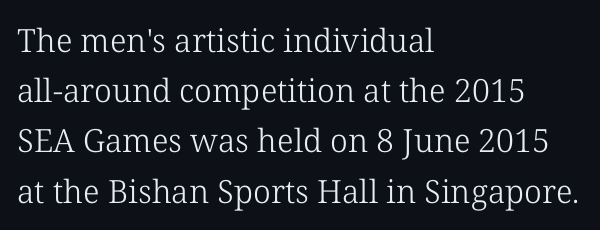
The image shows 32 px light serif type, upright; set left-aligned, normal line spacing (1.57x), normal letter spacing, not underlined; low stroke contrast and a medium x-height.
